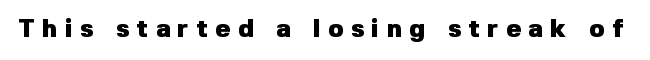
Is the letter spacing exaggerated? Yes — the characters are pushed far apart. Quick note: not italic, upright. Anything drawn beneath the words? Only blank space. Summary of weight: heavy, a full bold.
